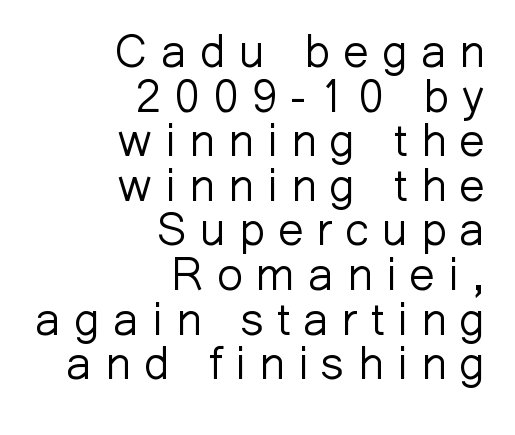
Letterform terminals end flat and unadorned throughout the passage. No chunkiness to these letters — they're not bold. This rendering features lettering with no underline. Posture: straight, roman, zero tilt.
